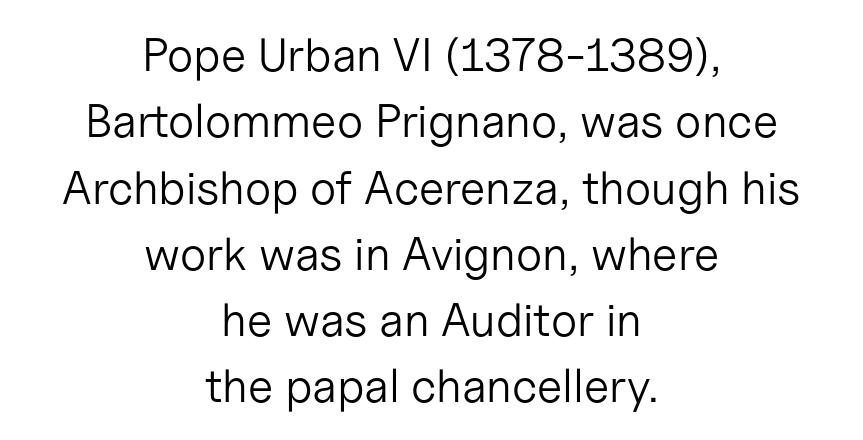
Q: Is the text bold? A: No.
Q: Is the text italic (slanted)? A: No, it is upright.
Q: Is the typeface a serif or a sans-serif typeface? A: Sans-serif.
Q: Is the text underlined? A: No.
Q: How is the paragraph aligned? A: Centered.
Q: Is the spacing between letters normal or unusually wide? A: Normal.
Q: Is the spacing between lines tight, normal or loose? A: Normal.
Q: Width (condensed, normal, or wide)? A: Normal.
Q: Stroke contrast? A: Low.
Q: x-height? A: Medium.
Q: Monospaced? A: No.
